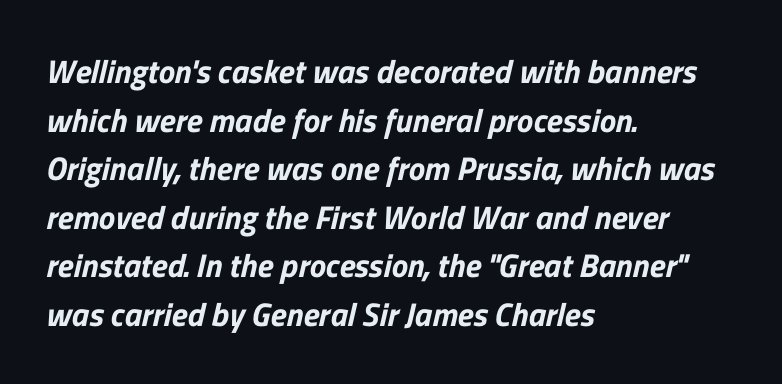
A normal amount of white space separates one row of letters from the next. The text was rendered using a sans face with plain stroke endings. The space directly below the letters is spotless. The rendering keeps characters at their native spacing. Typeset ragged right — the left edge is the straight one.
